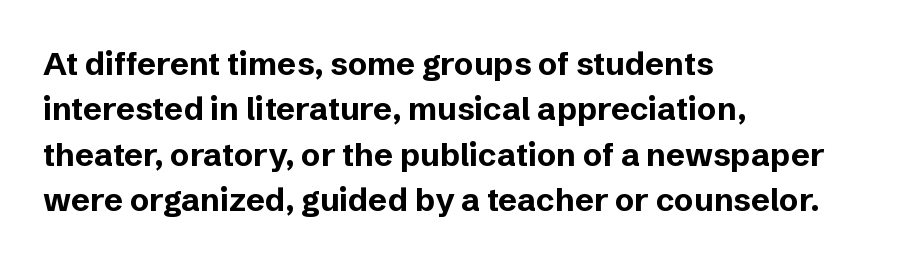
Q: Is the text bold? A: Yes.
Q: Is the text italic (slanted)? A: No, it is upright.
Q: Is the typeface a serif or a sans-serif typeface? A: Sans-serif.
Q: Is the text underlined? A: No.
Q: How is the paragraph aligned? A: Left-aligned.
Q: Is the spacing between letters normal or unusually wide? A: Normal.
Q: Is the spacing between lines tight, normal or loose? A: Normal.
Q: Width (condensed, normal, or wide)? A: Normal.
Q: Stroke contrast? A: Low.
Q: x-height? A: Medium.
Q: Monospaced? A: No.
